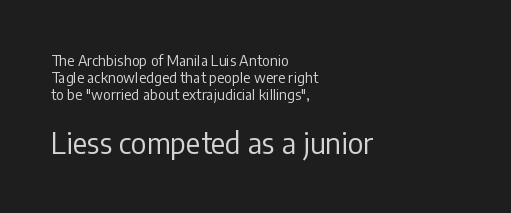
The image shows 28 px regular-weight sans-serif type, upright; set left-aligned, line spacing 1.23x, normal letter spacing, not underlined; the second (bottom) block is 2.0x larger; low stroke contrast and a medium x-height.
